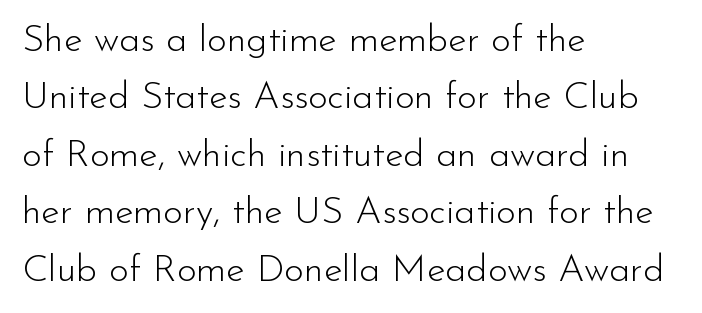
Each row of text sits above clean, open space. The strokes carry an ordinary text weight at most. These lines keep a tight, regular rhythm from letter to letter. Italic? Not at all — the glyphs are vertical. Vertically, the passage feels balanced, rows spaced as you'd expect.
